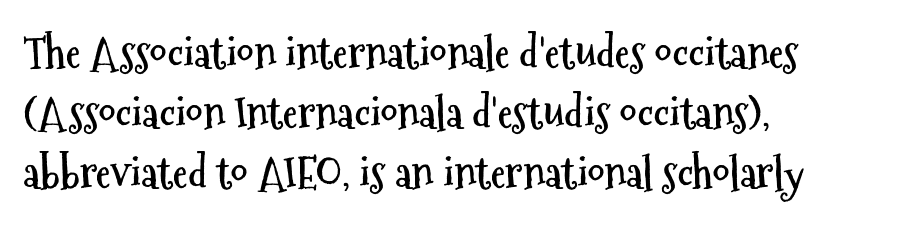
The image shows 43 px semibold, condensed sans-serif type, upright; set left-aligned, normal line spacing (1.4x), normal letter spacing, not underlined; medium stroke contrast and a medium x-height.
